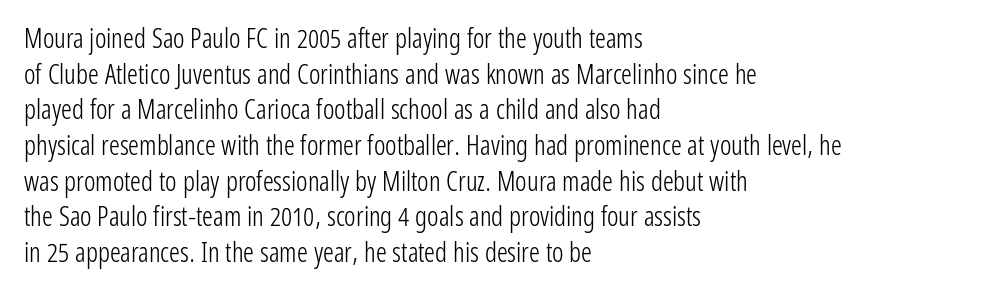
{"italic": "no", "bold": "no", "underline": "no", "align": "left", "line_spacing": "normal", "line_spacing_ratio": 1.32, "letter_spacing": "normal", "letter_spacing_em": 0.0, "glyph_px": 27}
